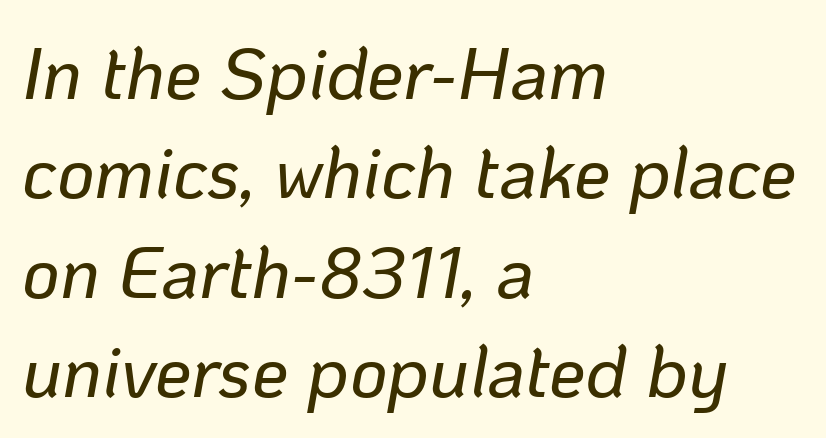
Q: Is the text italic (slanted)? A: Yes, it leans right by about 10 degrees.
Q: Is the text underlined? A: No.
Q: How is the paragraph aligned? A: Left-aligned.
Q: Is the spacing between letters normal or unusually wide? A: Normal.
Q: Is the spacing between lines tight, normal or loose? A: Normal.
Q: Width (condensed, normal, or wide)? A: Normal.
Q: Stroke contrast? A: Low.
Q: x-height? A: Medium.
Q: Monospaced? A: No.
